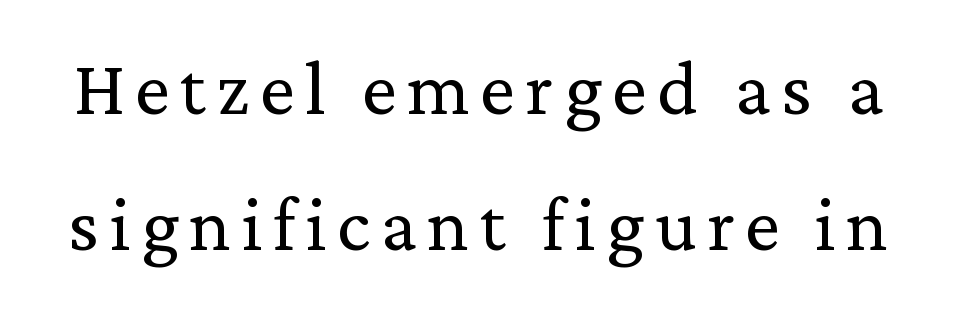
Q: Is the text bold? A: No.
Q: Is the text italic (slanted)? A: No, it is upright.
Q: Is the typeface a serif or a sans-serif typeface? A: Serif.
Q: Is the text underlined? A: No.
Q: Width (condensed, normal, or wide)? A: Normal.
Q: Stroke contrast? A: Medium.
Q: x-height? A: Medium.
Q: Monospaced? A: No.
